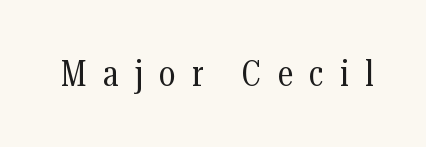
{"serif": "yes", "italic": "no", "bold": "no", "weight": "regular", "width": "condensed", "stroke_contrast": "medium", "x_height": "medium", "monospaced": "no", "underline": "no", "letter_spacing": "wide", "letter_spacing_em": 0.45, "glyph_px": 36}
